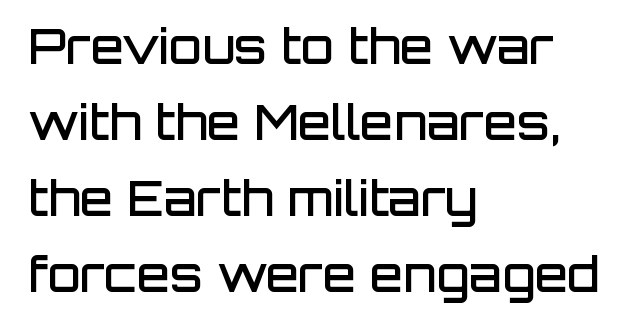
Any mark beneath the type? The region is blank. The horizontal fit of the characters is conventional and even. You could not count columns in this text — the font is proportionally spaced. The lines sit at an ordinary, default distance from one another.
